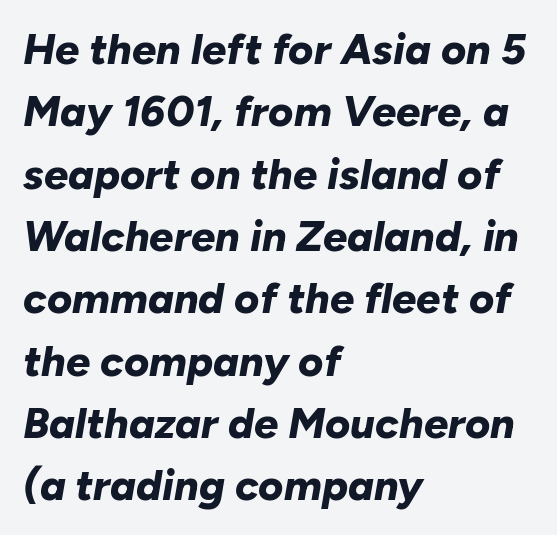
Spacing verdict: proportional, widths tailored to each character. The strokes are fattened all the way to bold. Plain, unruled lines of type. Glyph-to-glyph distance matches everyday printed text. These lines sit exactly where default settings would place them.
